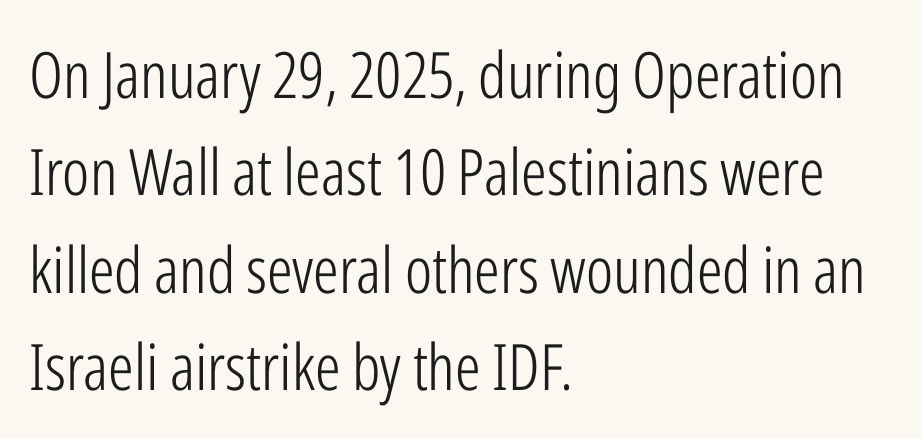
The image shows 64 px light, condensed sans-serif type, upright; set left-aligned, normal line spacing (1.52x), normal letter spacing, not underlined; low stroke contrast and a medium x-height.
